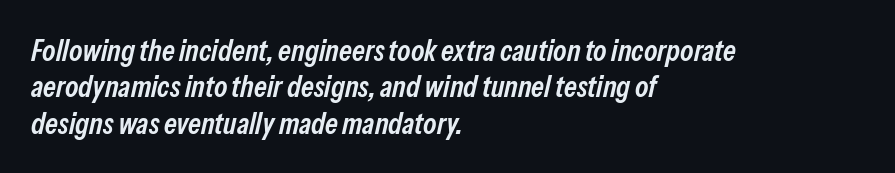
The image shows 30 px semibold, condensed type, italic (leaning right); set left-aligned, line spacing 1.21x, normal letter spacing, not underlined; low stroke contrast and a medium x-height.
